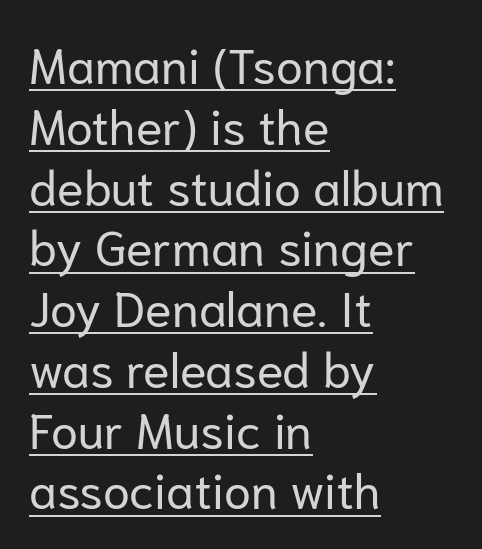
Short note: letters normally spaced. Serif or sans? Sans — the stroke terminals are bare. Check the space under the baseline: a stroke is drawn there. Compared with a centered layout, this one pins lines to the left instead.
